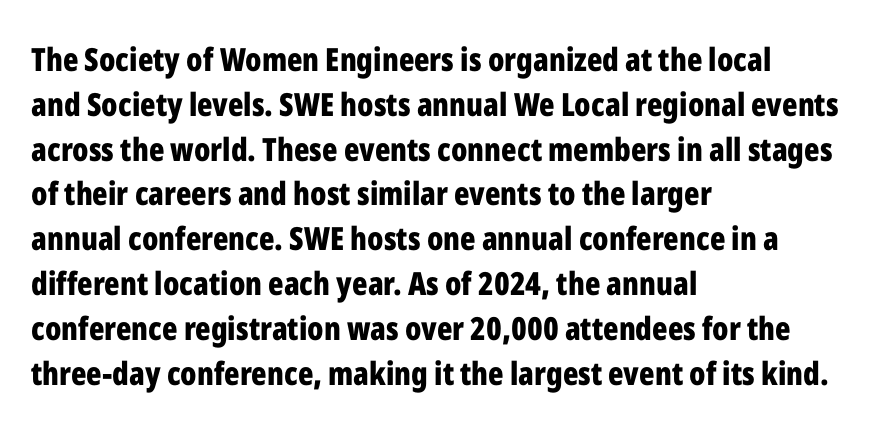
{"serif": "no", "italic": "no", "bold": "yes", "weight": "bold", "width": "condensed", "stroke_contrast": "low", "x_height": "medium", "monospaced": "no", "underline": "no", "align": "left", "line_spacing": "normal", "line_spacing_ratio": 1.4, "letter_spacing": "normal", "letter_spacing_em": 0.0, "glyph_px": 32}
